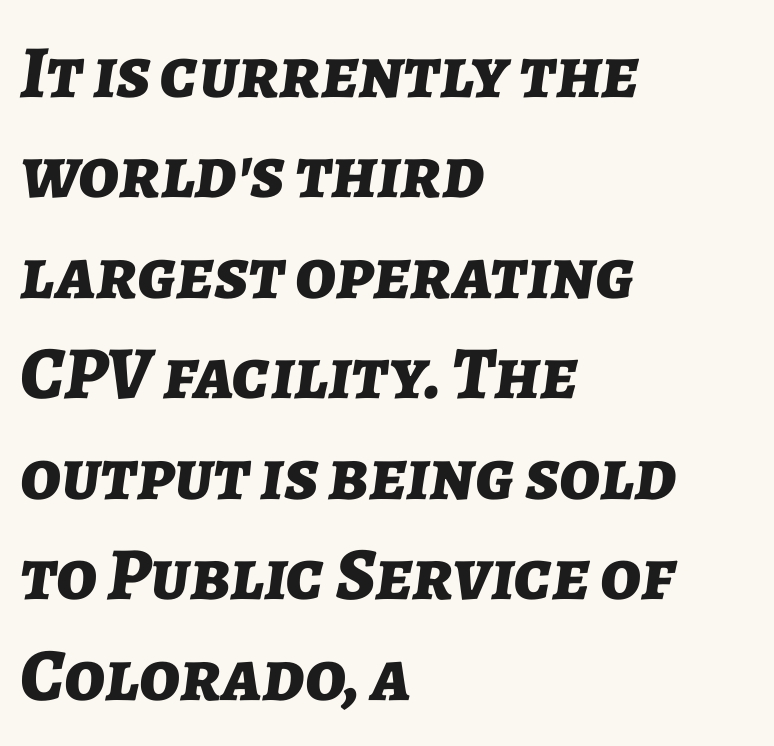
{"italic": "yes", "lean": "right", "slant_degrees": 7, "bold": "yes", "weight": "bold", "width": "normal", "stroke_contrast": "low", "x_height": "medium", "monospaced": "no", "underline": "no", "align": "left", "line_spacing": "normal", "line_spacing_ratio": 1.34, "letter_spacing": "normal", "letter_spacing_em": 0.0, "glyph_px": 75}
